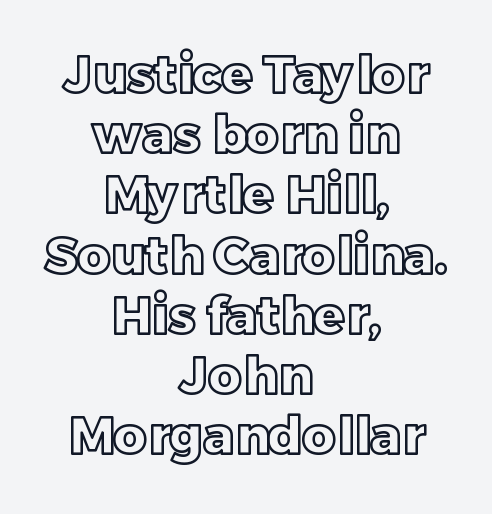
The image shows 51 px text type, upright; set centered, line spacing 1.18x, normal letter spacing, not underlined; a large x-height.
